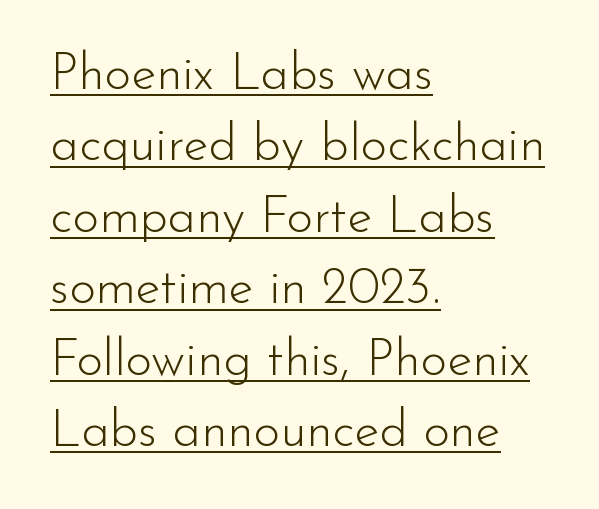
Has an underline been added? It has. Do the characters align in a grid? No, the font is proportional. Line beginnings align vertically; line endings do not. Words appear dense and cohesive because spacing is normal.
